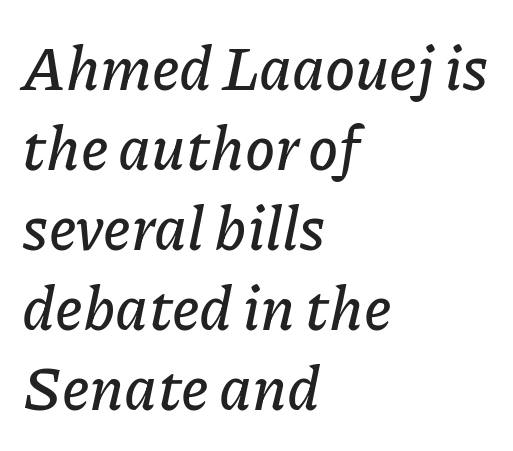
The image shows 61 px text type, italic (leaning right); set left-aligned, normal line spacing (1.31x), normal letter spacing, not underlined; low stroke contrast and a medium x-height.
